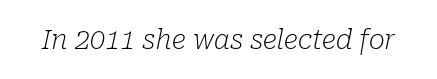
Compared with a typical body face, this is equally light or lighter still. The words here are not underlined. Each word holds together tightly as a unit, with standard inter-letter gaps. The rendering applies a slant to the glyphs.
